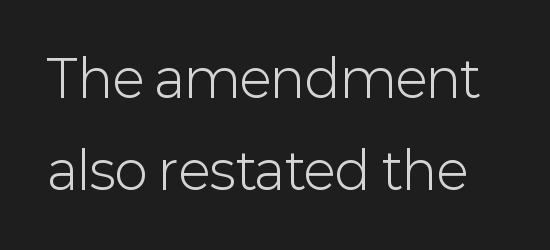
The image shows 51 px light sans-serif type, upright; set line spacing 1.81x, normal letter spacing, not underlined; low stroke contrast and a medium x-height.
